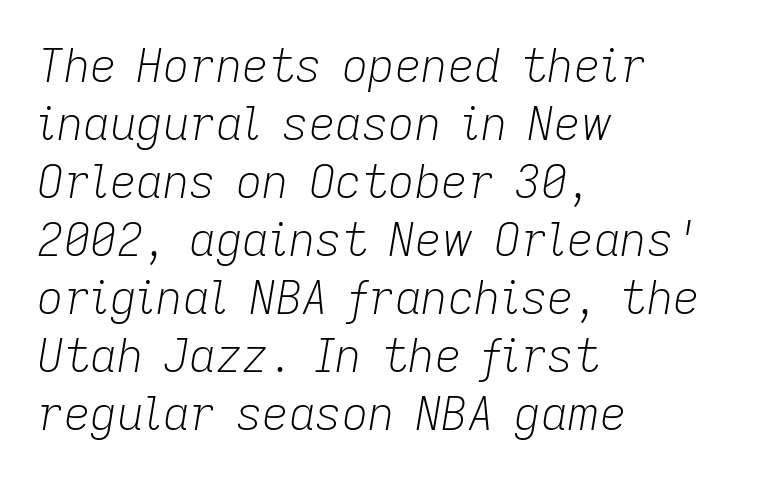
The image shows 46 px light type, italic (leaning right); set left-aligned, normal line spacing (1.26x), normal letter spacing, not underlined; low stroke contrast and a medium x-height.
